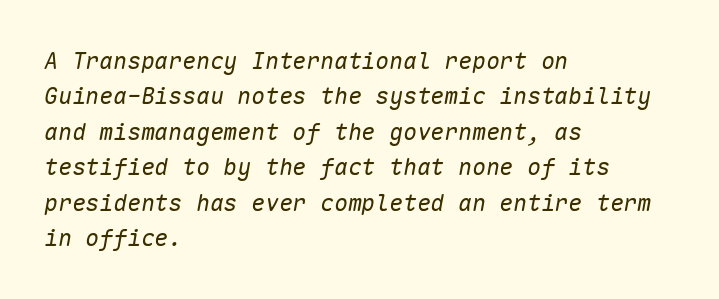
The whole block is typeset with a tilt. The space beneath each line is pristine and unruled. What stands out about the letter spacing? Nothing — it is the standard amount. This rendering uses left alignment, leaving the right contour irregular. Heaviness? Minimal to ordinary, like unemphasized prose. Normally led — the rows are evenly, conventionally spaced.
